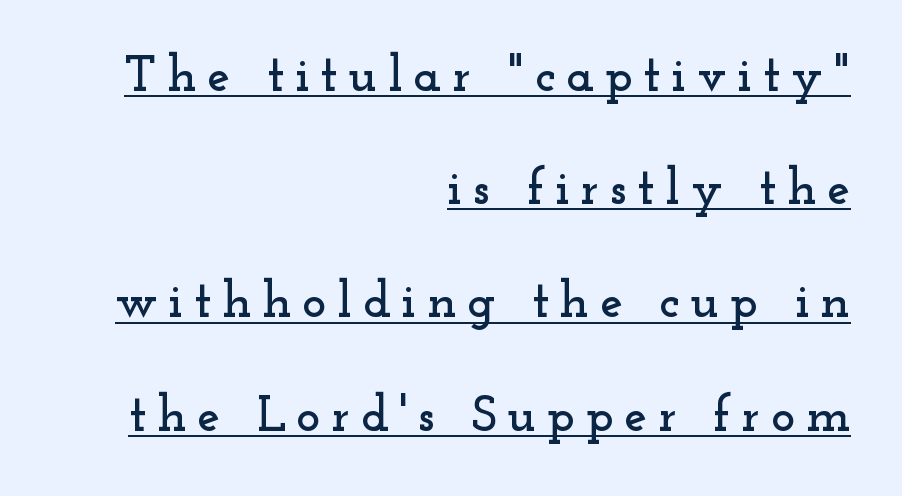
If you drew a ruler down the right edge, every line would touch it. A typesetter would call this leading open, well beyond the default. Style check: upright. You can see a thin bar hugging the bottom of the glyphs. The type is letterspaced generously, with wide tracking.
